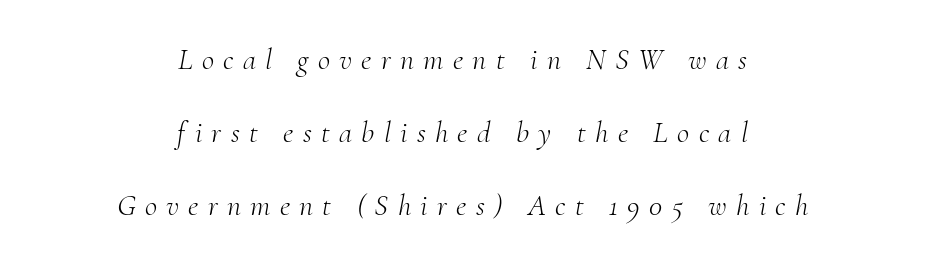
{"serif": "yes", "italic": "yes", "lean": "right", "slant_degrees": 10, "bold": "no", "weight": "light", "width": "normal", "stroke_contrast": "medium", "x_height": "small", "monospaced": "no", "underline": "no", "align": "center", "line_spacing": "loose", "line_spacing_ratio": 2.44, "letter_spacing": "wide", "letter_spacing_em": 0.31, "glyph_px": 30}
